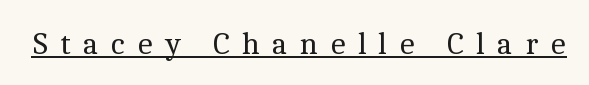
{"serif": "yes", "italic": "no", "bold": "no", "weight": "regular", "width": "normal", "x_height": "medium", "monospaced": "no", "underline": "yes", "letter_spacing": "wide", "letter_spacing_em": 0.38, "glyph_px": 32}
